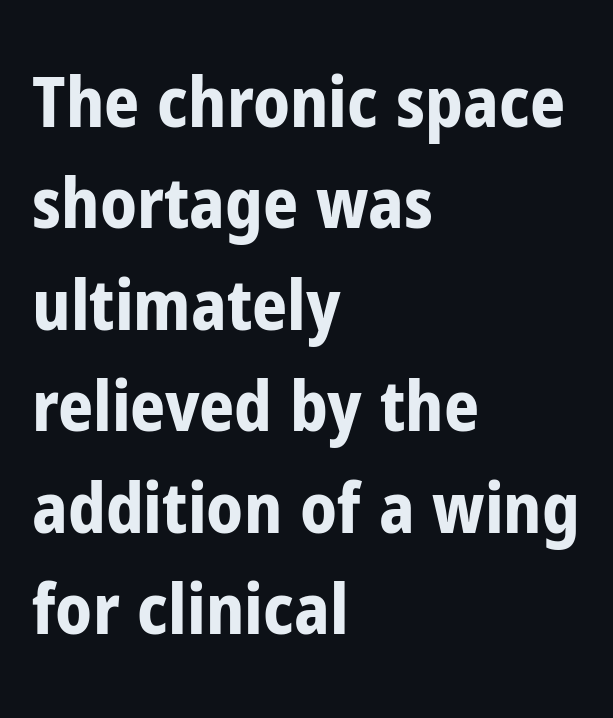
The image shows 69 px bold, condensed sans-serif type, upright; set left-aligned, normal line spacing (1.47x), normal letter spacing, not underlined; low stroke contrast and a medium x-height.
